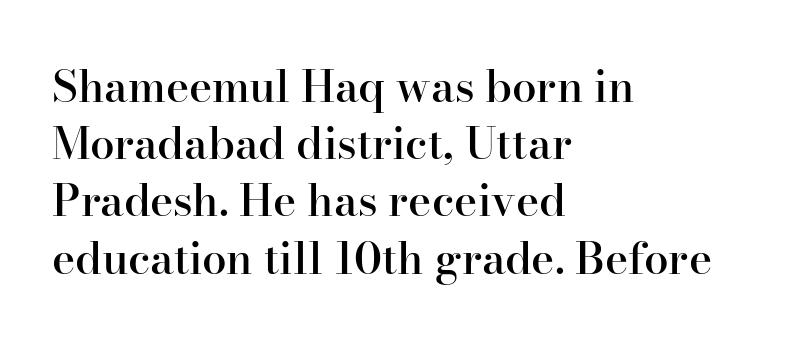
The typeface chosen for these lines features serifs. Only glyphs here, with clear space below each row. The passage shown stacks its lines at a standard gap. This sample uses plain, unmodified letter spacing. The letters stand upright; this is a roman face.
